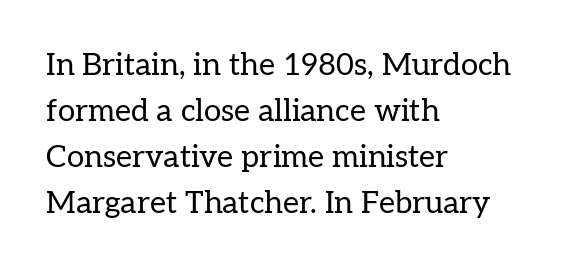
The foot of each line stays bare and open. Each stroke keeps to a modest, everyday thickness or less. Note: serifs present on the glyphs. Think of a printed novel: that variable character pitch is what you see here. Compared with typical paragraphs, the rows here are spaced about the same.
